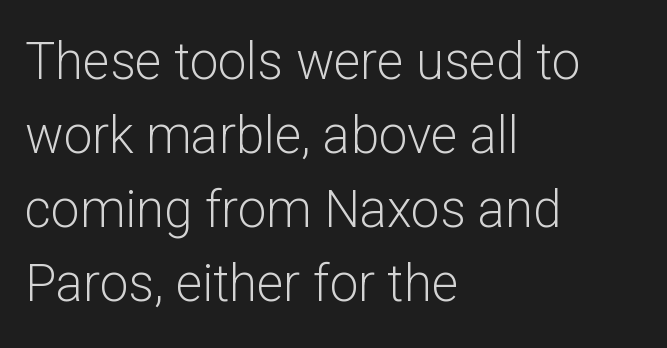
When letters stand straight like this, we call the style roman or upright. A light-to-regular cut is what we see here. Short and long lines alike share a common starting point at left. Evenly set lines give the paragraph a standard silhouette. Spacing verdict: proportional, widths tailored to each character.
